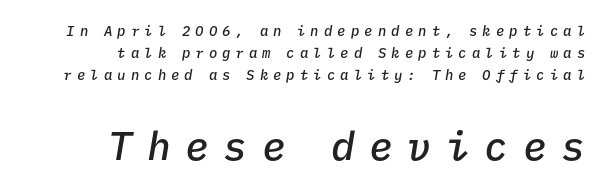
The face used here is monospaced, like something from a code editor. Emphasis by weight is partial: semibold. Words float on clear page, feet unadorned. This sample uses expanded letter spacing, leaving extra air between glyphs. This is oblique type, the kind used for emphasis or titles. Leading: standard.
